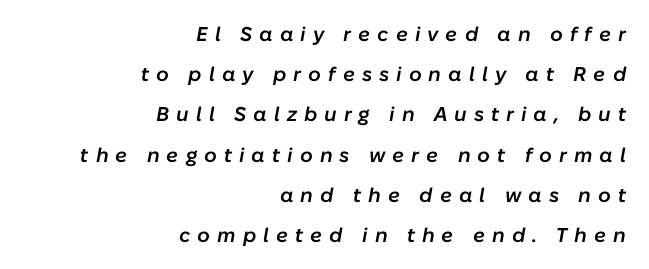
The image shows 20 px text type, italic (leaning right); set right-aligned, loose line spacing (2.01x), unusually wide letter spacing (+0.35 em), not underlined.
